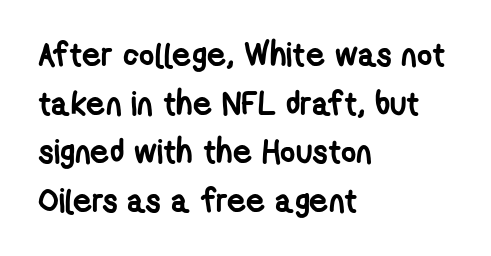
Q: Is the text bold? A: Yes.
Q: Is the typeface a serif or a sans-serif typeface? A: Sans-serif.
Q: Is the text underlined? A: No.
Q: How is the paragraph aligned? A: Left-aligned.
Q: Is the spacing between letters normal or unusually wide? A: Normal.
Q: Is the spacing between lines tight, normal or loose? A: Normal.
Q: Width (condensed, normal, or wide)? A: Condensed.
Q: Stroke contrast? A: Low.
Q: x-height? A: Medium.
Q: Monospaced? A: No.
